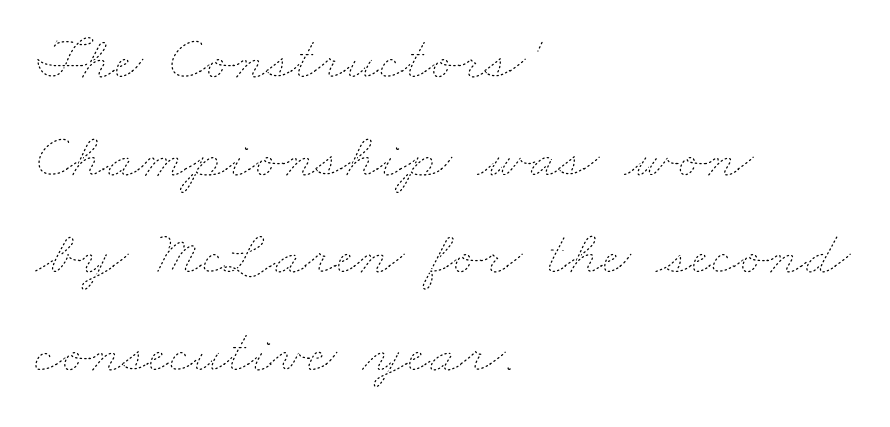
Character widths vary here, with narrow letters taking less room than wide ones. Descender tails drop into unmarked territory. Is the letter spacing exaggerated? No — it looks like the ordinary default. Horizontally, the lines are justified to the leading edge only. Line spacing here is normal.
